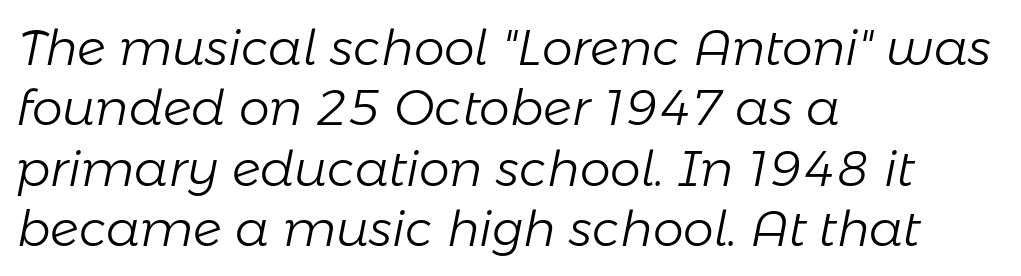
The image shows 49 px light type, italic (leaning right); set left-aligned, line spacing 1.23x, normal letter spacing, not underlined; low stroke contrast and a medium x-height.
